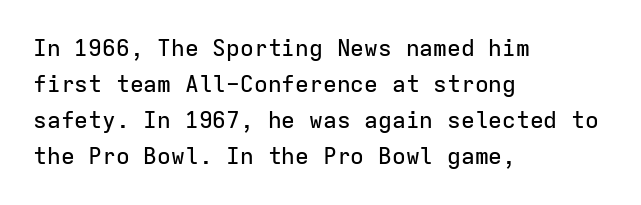
Q: Is the text italic (slanted)? A: No, it is upright.
Q: Is the text underlined? A: No.
Q: How is the paragraph aligned? A: Left-aligned.
Q: Is the spacing between letters normal or unusually wide? A: Normal.
Q: Is the spacing between lines tight, normal or loose? A: Normal.
